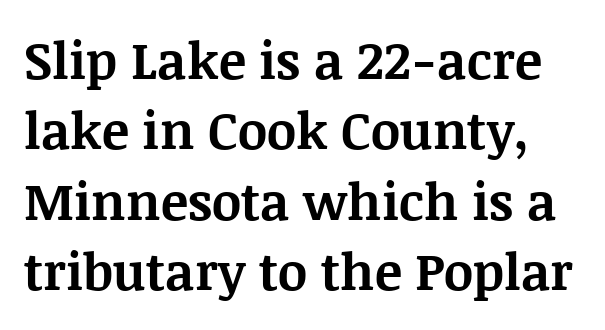
The image shows 51 px bold serif type, upright; set normal line spacing (1.38x), normal letter spacing, not underlined; medium stroke contrast and a large x-height.
